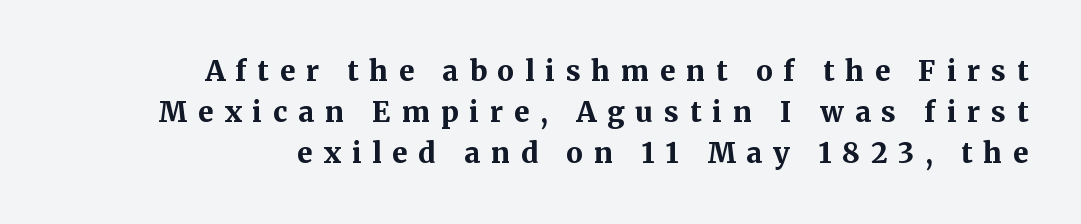
The image shows 28 px bold serif type, upright; set right-aligned, normal line spacing (1.46x), unusually wide letter spacing (+0.39 em), not underlined; medium stroke contrast and a medium x-height.
